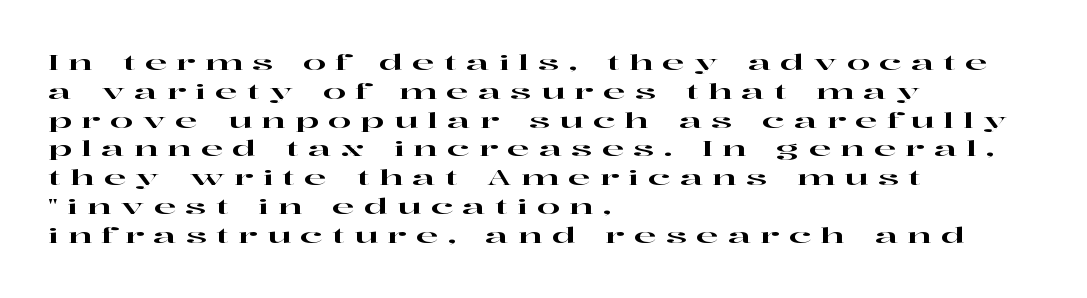
Q: Is the text italic (slanted)? A: No, it is upright.
Q: Is the text underlined? A: No.
Q: How is the paragraph aligned? A: Left-aligned.
Q: Is the spacing between letters normal or unusually wide? A: Unusually wide.
Q: Is the spacing between lines tight, normal or loose? A: Normal.
